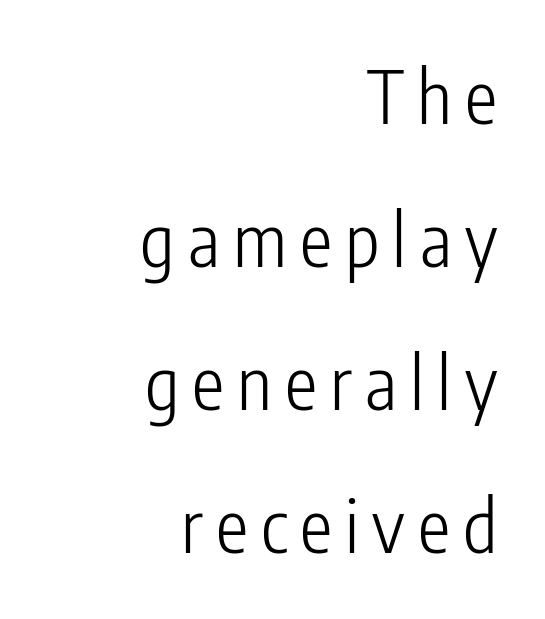
Does the type have serifs? No, each stem ends abruptly. The foot of each line stays bare and open. The text block is weighted toward the right margin, trailing off unevenly leftward. The passage shown is typed in a proportional face where columns would drift. The font sits on the lighter half of the weight spectrum, regular included.
